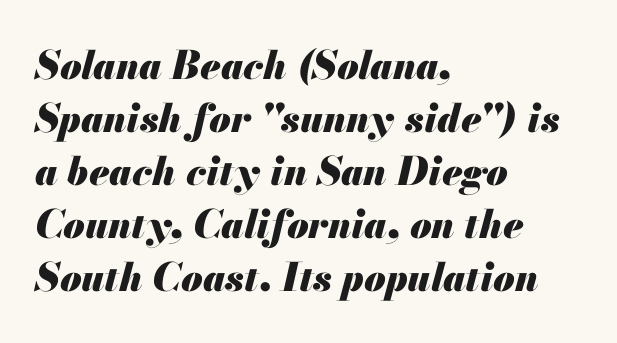
Q: Is the text bold? A: Yes.
Q: Is the text italic (slanted)? A: Yes, it leans right by about 13 degrees.
Q: Is the text underlined? A: No.
Q: How is the paragraph aligned? A: Left-aligned.
Q: Is the spacing between letters normal or unusually wide? A: Normal.
Q: Is the spacing between lines tight, normal or loose? A: Normal.
Q: Width (condensed, normal, or wide)? A: Normal.
Q: Stroke contrast? A: Medium.
Q: x-height? A: Small.
Q: Monospaced? A: No.
